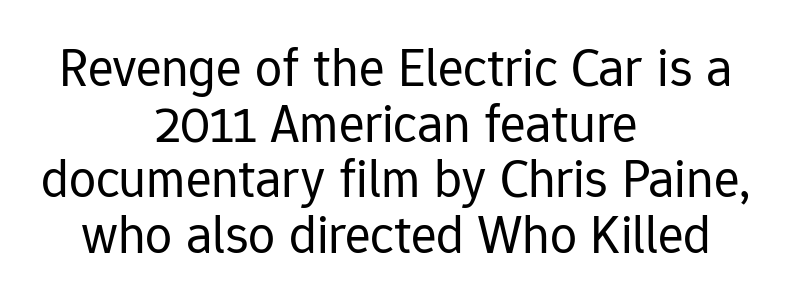
Do the characters align in a grid? No, the font is proportional. The rendering positions every line midway between the sides. Each word holds together tightly as a unit, with standard inter-letter gaps. Vertically, the passage feels compressed, each row crowding the next. You can tell from the bare stems that sans-serif type was used.
